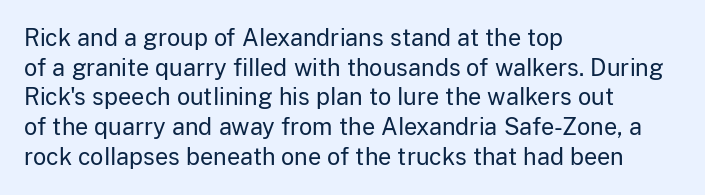
{"italic": "no", "bold": "no", "underline": "no", "align": "left", "line_spacing": "normal", "line_spacing_ratio": 1.29, "letter_spacing": "normal", "letter_spacing_em": 0.0, "glyph_px": 23}
